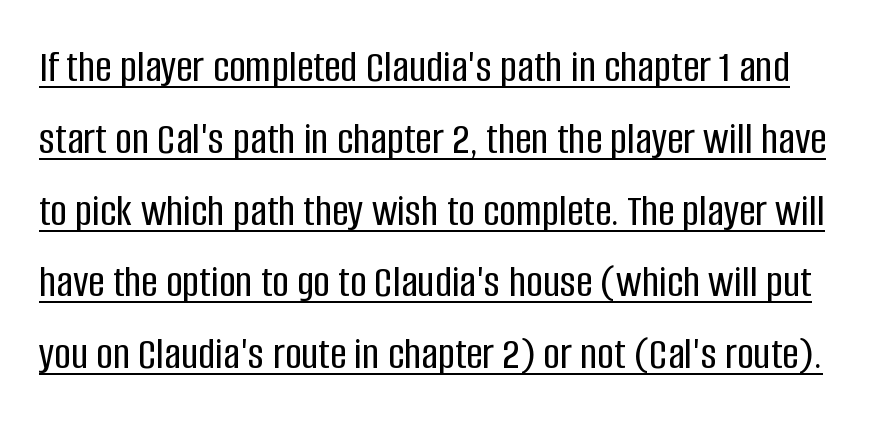
Q: Is the text italic (slanted)? A: No, it is upright.
Q: Is the typeface a serif or a sans-serif typeface? A: Sans-serif.
Q: Is the text underlined? A: Yes.
Q: Is the spacing between letters normal or unusually wide? A: Normal.
Q: Is the spacing between lines tight, normal or loose? A: Normal.
Q: Width (condensed, normal, or wide)? A: Condensed.
Q: Stroke contrast? A: Low.
Q: x-height? A: Large.
Q: Monospaced? A: No.
